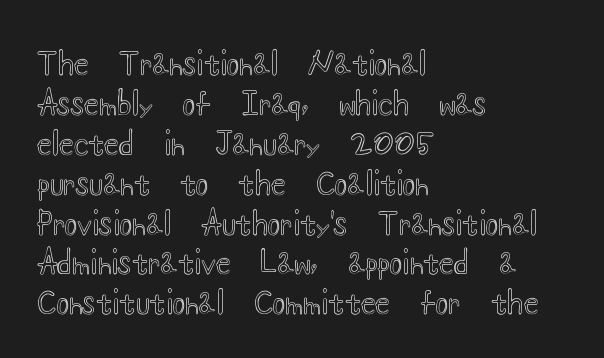
The image shows 30 px wide type, upright; set left-aligned, normal line spacing (1.33x), normal letter spacing, not underlined; a small x-height.
